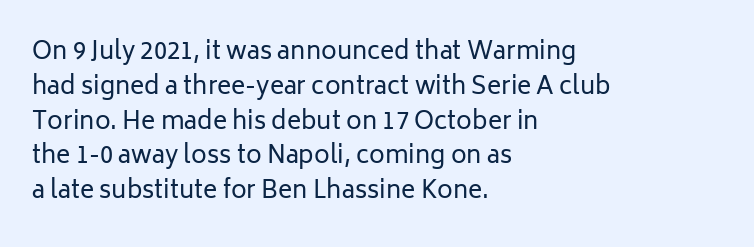
Summary of weight: not heavy and not bold. The passage shown stacks its lines at a standard gap. Upright lettering throughout. Tracking value appears to be zero — textbook default spacing.
